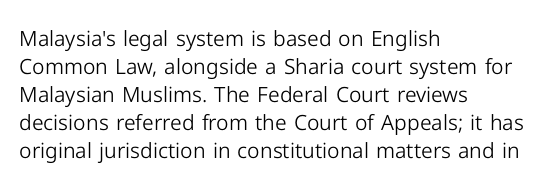
The paragraph has a hard left edge and a soft right edge. Rows of type keep a routine distance in the vertical direction. The letters sit at their default tracking, neither squeezed nor spread. Posture: vertical.
